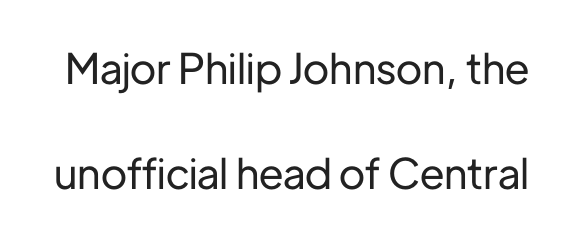
The rendering uses a large line-height, opening up the rows. Vertical strokes here are truly vertical. Character widths vary here, with narrow letters taking less room than wide ones. Decoration check: the copy has no underline. Look at the bottom of the vertical strokes: they stop flat, with no serifs. Inter-character spacing is left at the font's built-in metrics.
